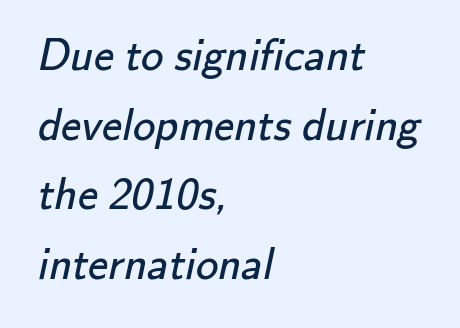
The image shows 45 px regular-weight sans-serif type; set left-aligned, normal line spacing (1.55x), normal letter spacing, not underlined; low stroke contrast and a small x-height.
